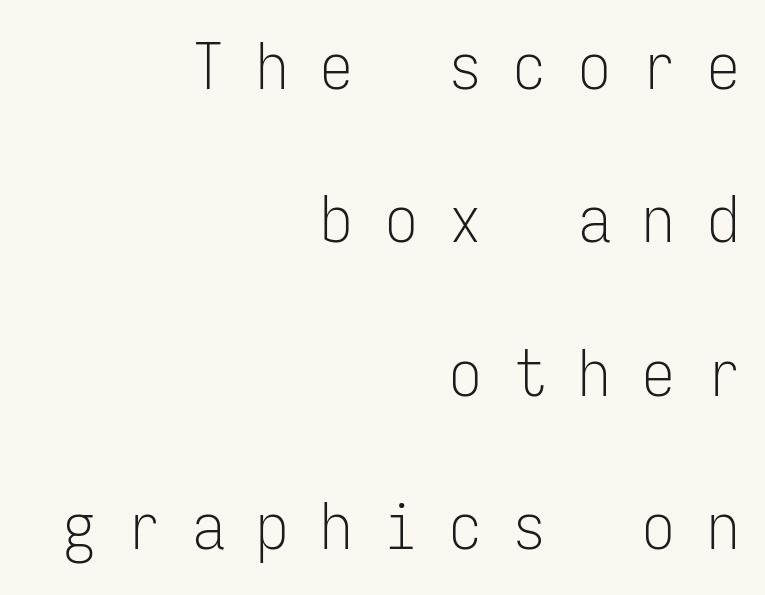
Q: Is the text bold? A: No.
Q: Is the text italic (slanted)? A: No, it is upright.
Q: Is the typeface a serif or a sans-serif typeface? A: Sans-serif.
Q: Is the text underlined? A: No.
Q: How is the paragraph aligned? A: Right-aligned.
Q: Is the spacing between letters normal or unusually wide? A: Unusually wide.
Q: Is the spacing between lines tight, normal or loose? A: Loose.
Q: Width (condensed, normal, or wide)? A: Condensed.
Q: Stroke contrast? A: Low.
Q: x-height? A: Medium.
Q: Monospaced? A: Yes.
